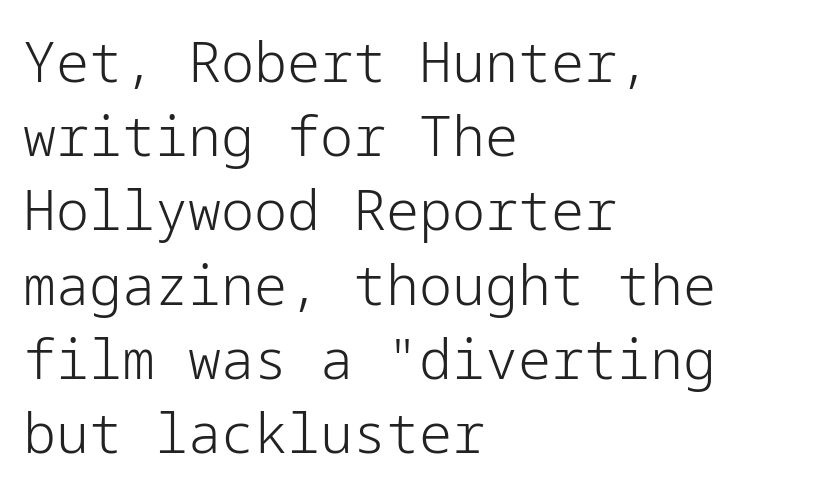
The image shows 55 px light sans-serif type, upright; set left-aligned, normal line spacing (1.35x), normal letter spacing, not underlined; low stroke contrast and a medium x-height.
